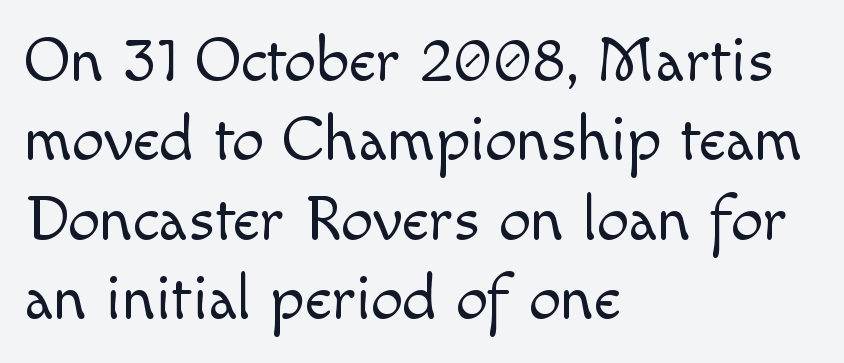
The image shows 64 px light sans-serif type, upright; set left-aligned, line spacing 1.24x, normal letter spacing, not underlined; a small x-height.
